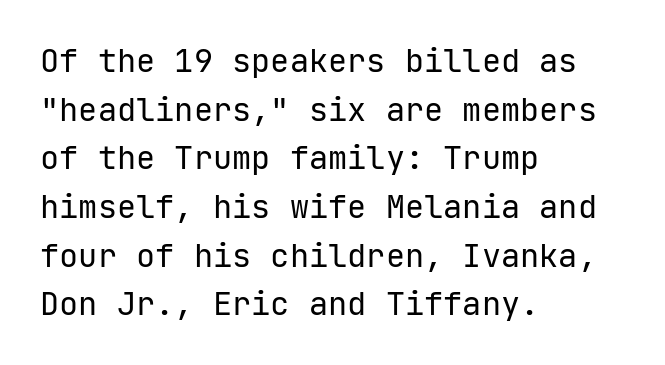
Q: Is the text bold? A: No.
Q: Is the text italic (slanted)? A: No, it is upright.
Q: Is the typeface a serif or a sans-serif typeface? A: Sans-serif.
Q: Is the text underlined? A: No.
Q: How is the paragraph aligned? A: Left-aligned.
Q: Is the spacing between letters normal or unusually wide? A: Normal.
Q: Is the spacing between lines tight, normal or loose? A: Normal.
Q: Width (condensed, normal, or wide)? A: Normal.
Q: Stroke contrast? A: Low.
Q: x-height? A: Medium.
Q: Monospaced? A: Yes.
